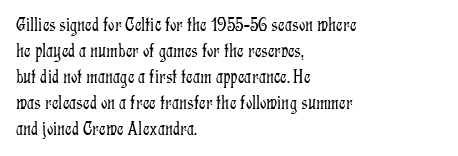
Where is the straight margin? On the left. This sample keeps an unexceptional amount of space between lines. The typesetting does not lean heavy: it is not bold. The gaps between neighbouring characters are ordinary and unremarkable. A clean baseline with only descenders dipping below it.
